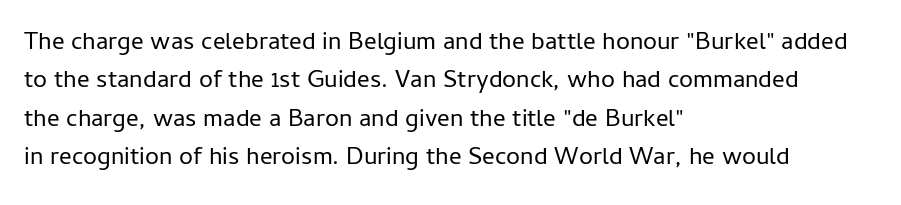
{"italic": "no", "bold": "no", "underline": "no", "align": "left", "line_spacing": "normal", "line_spacing_ratio": 1.54, "letter_spacing": "normal", "letter_spacing_em": 0.0, "glyph_px": 25}
